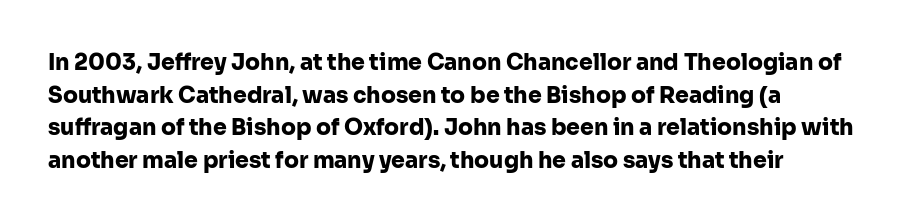
Q: Is the text bold? A: Yes.
Q: Is the text italic (slanted)? A: No, it is upright.
Q: Is the text underlined? A: No.
Q: Is the spacing between letters normal or unusually wide? A: Normal.
Q: Is the spacing between lines tight, normal or loose? A: Normal.
